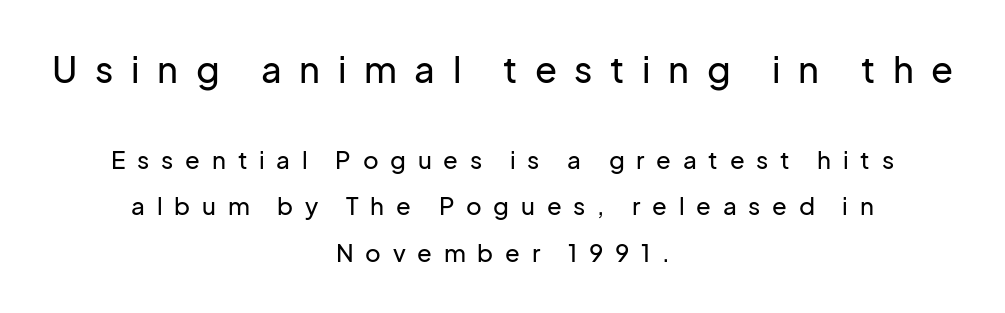
Each new line begins a long way beneath the previous one. Rendered with straight, roman letterforms. Does the type have serifs? No, each stem ends abruptly. The letters advance in unequal steps, a hallmark of proportional type.
